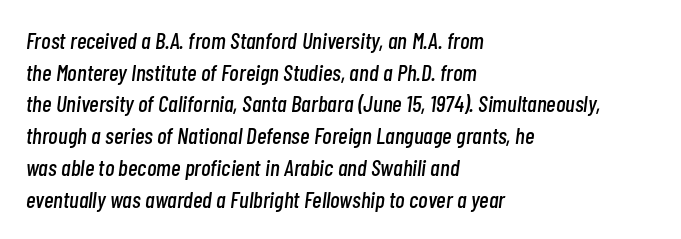
{"italic": "yes", "lean": "right", "slant_degrees": 7, "underline": "no", "align": "left", "line_spacing": "normal", "line_spacing_ratio": 1.38, "letter_spacing": "normal", "letter_spacing_em": 0.0, "glyph_px": 23}
